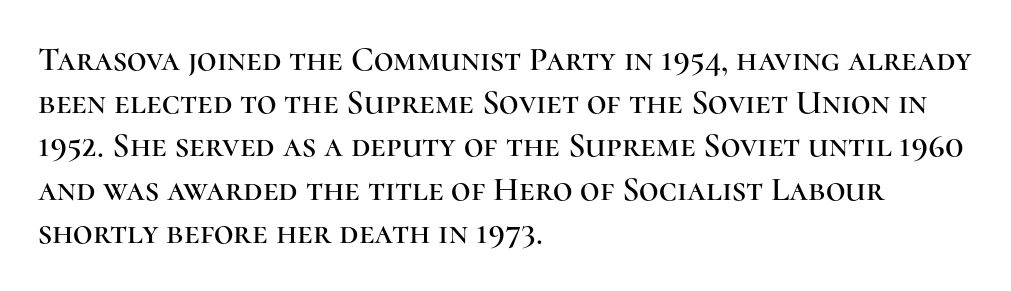
The area under the type is left untouched. Style check: upright. This sample uses plain, unmodified letter spacing. The letters advance in unequal steps, a hallmark of proportional type. Typographically, this falls in the serif category.
